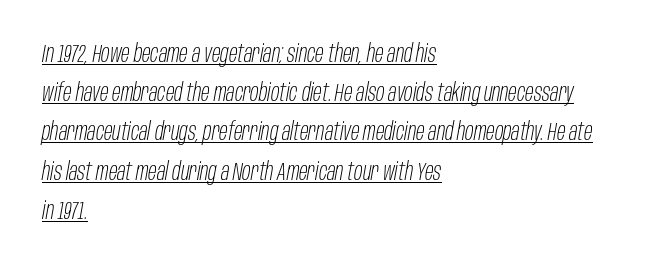
{"italic": "yes", "lean": "right", "slant_degrees": 10, "bold": "no", "underline": "yes", "align": "left", "line_spacing": "normal", "line_spacing_ratio": 1.57, "letter_spacing": "normal", "letter_spacing_em": 0.0, "glyph_px": 25}
